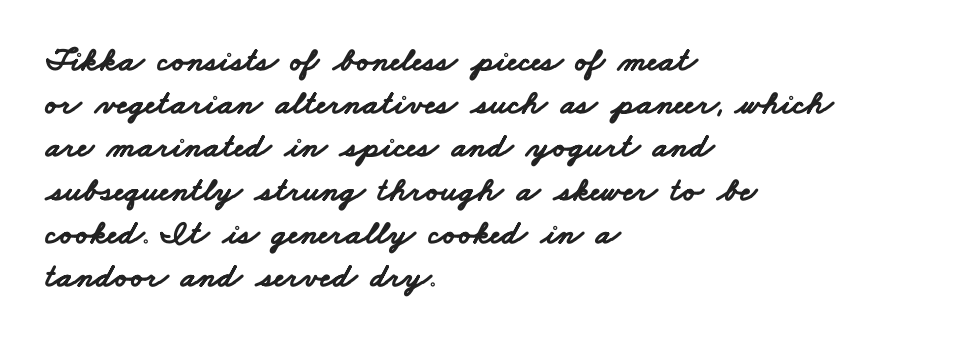
{"serif": "no", "bold": "yes", "weight": "bold", "width": "wide", "stroke_contrast": "low", "x_height": "small", "monospaced": "no", "underline": "no", "align": "left", "line_spacing": "normal", "line_spacing_ratio": 1.27, "letter_spacing": "normal", "letter_spacing_em": 0.0, "glyph_px": 34}
